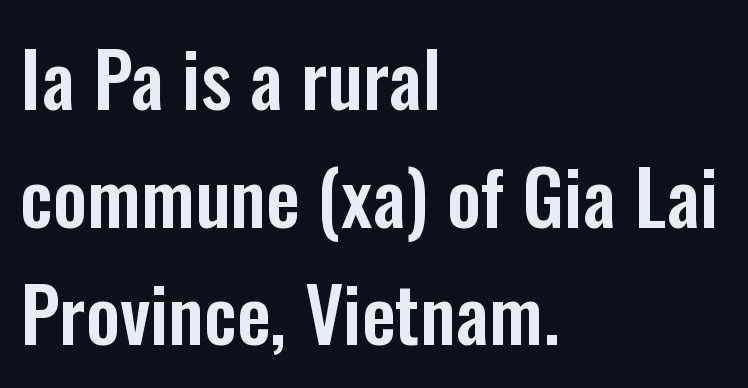
The image shows 75 px condensed sans-serif type, upright; set left-aligned, normal line spacing (1.57x), normal letter spacing, not underlined; low stroke contrast and a medium x-height.
